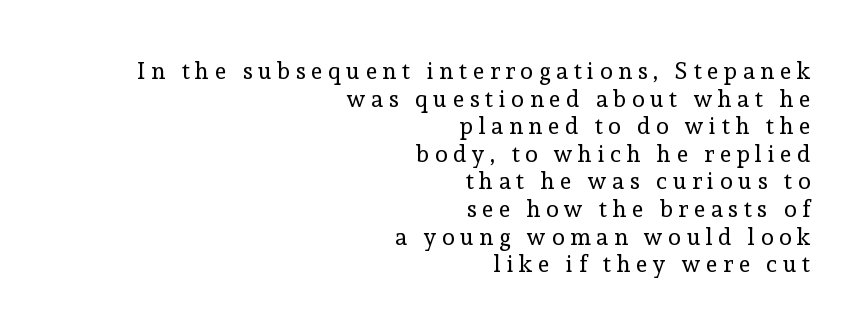
This is roman type, the default non-slanted kind. Nobody drew a line under any word here. No chunkiness to these letters — they're not bold. There is plenty of visible air inserted between adjacent glyphs.
